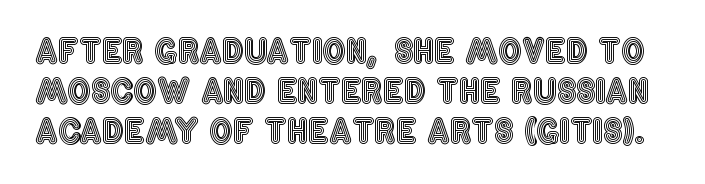
Q: Is the text italic (slanted)? A: No, it is upright.
Q: Is the text underlined? A: No.
Q: Is the spacing between letters normal or unusually wide? A: Normal.
Q: Width (condensed, normal, or wide)? A: Condensed.
Q: x-height? A: Large.
Q: Monospaced? A: No.
